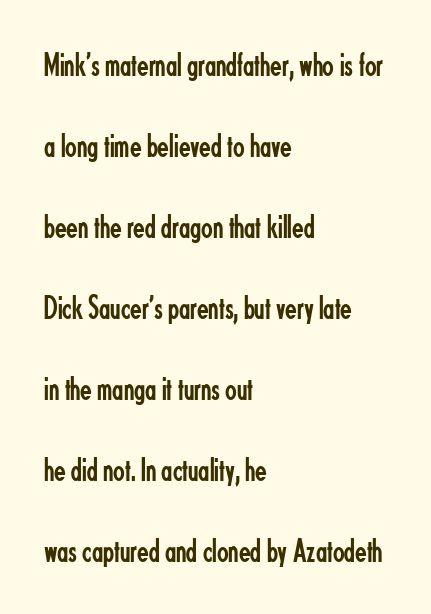
Q: Is the text bold? A: No.
Q: Is the text italic (slanted)? A: No, it is upright.
Q: Is the typeface a serif or a sans-serif typeface? A: Sans-serif.
Q: Is the text underlined? A: No.
Q: How is the paragraph aligned? A: Left-aligned.
Q: Is the spacing between letters normal or unusually wide? A: Normal.
Q: Is the spacing between lines tight, normal or loose? A: Loose.
Q: Width (condensed, normal, or wide)? A: Condensed.
Q: Stroke contrast? A: Low.
Q: x-height? A: Small.
Q: Monospaced? A: No.
